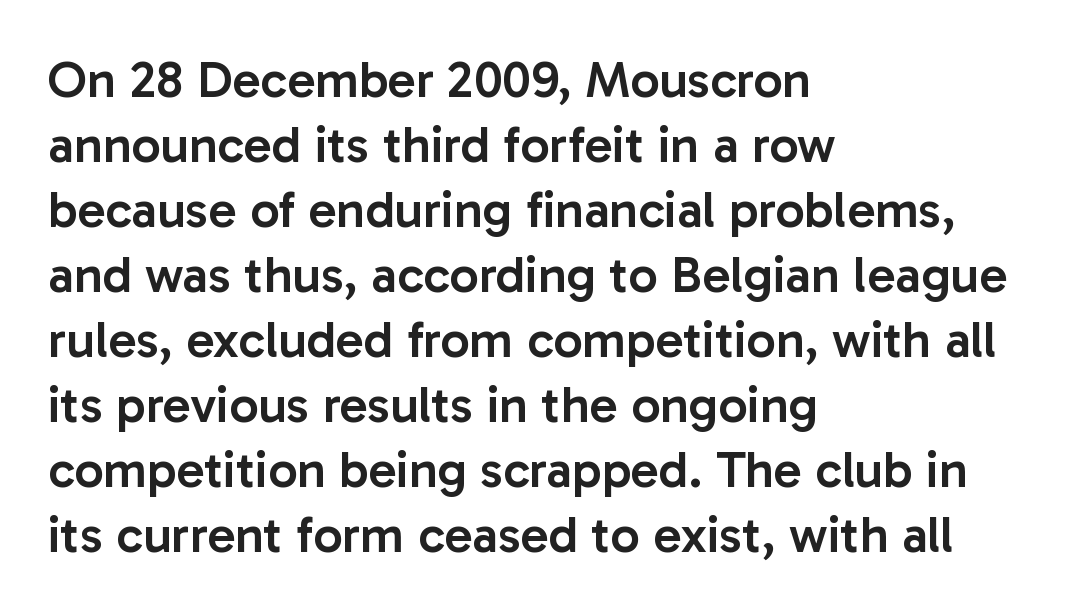
Visually the block forms a straight wall on the left and a jagged coastline on the right. Honestly, there is no underline to notice here at all. Unlike italic type, these characters show no tilt at all. Vertically, the passage feels balanced, rows spaced as you'd expect.
